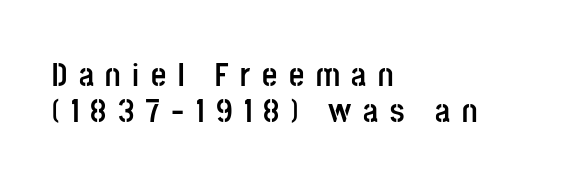
Tall strokes in this sample are plumb rather than angled. How heavy is the stroke? Heavy — this is a bold. Lines of text with bare space underneath. Compared with a centered layout, this one pins lines to the left instead.
